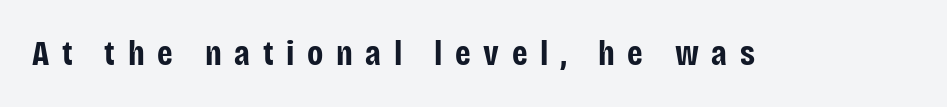
{"serif": "no", "italic": "no", "bold": "yes", "weight": "bold", "width": "condensed", "stroke_contrast": "low", "x_height": "large", "monospaced": "no", "underline": "no", "letter_spacing": "wide", "letter_spacing_em": 0.36, "glyph_px": 35}
